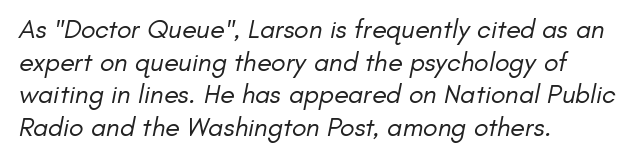
The image shows 27 px text type; set left-aligned, line spacing 1.21x, normal letter spacing, not underlined.
